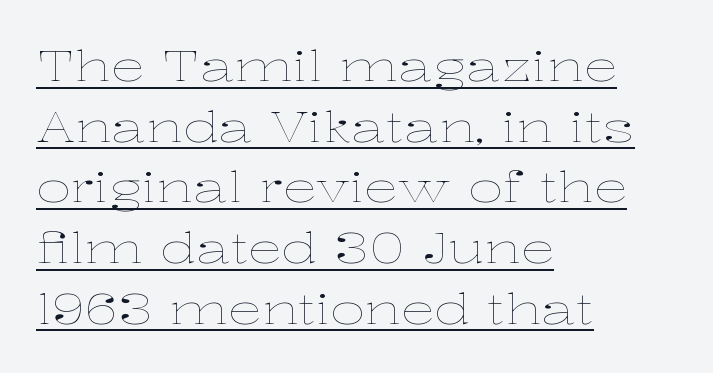
The image shows 43 px thin, wide type, upright; set left-aligned, normal line spacing (1.41x), normal letter spacing, underlined; low stroke contrast and a medium x-height.
